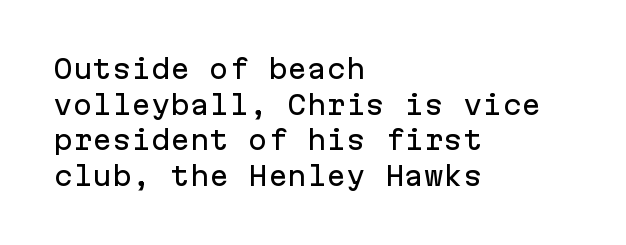
Compared with a centered layout, this one pins lines to the left instead. These lines were composed using upright roman letters. The type is set solid horizontally, with unmodified tracking. Vertical spacing — default. A bare baseline throughout the passage.
